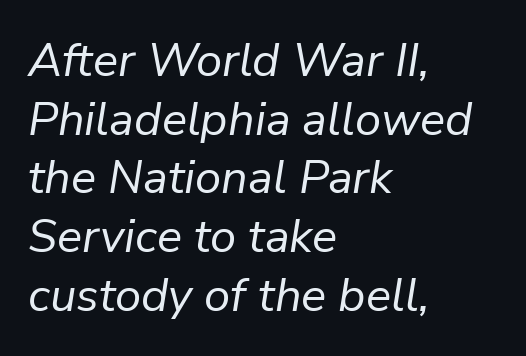
{"italic": "yes", "lean": "right", "slant_degrees": 9, "bold": "no", "weight": "regular", "width": "normal", "stroke_contrast": "low", "x_height": "medium", "monospaced": "no", "underline": "no", "align": "left", "line_spacing": "normal", "line_spacing_ratio": 1.25, "letter_spacing": "normal", "letter_spacing_em": 0.0, "glyph_px": 47}
